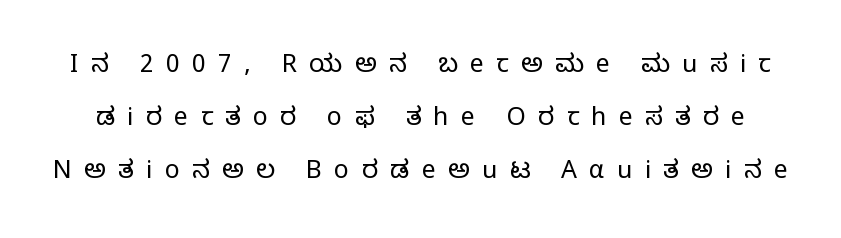
Q: Is the text bold? A: No.
Q: Is the text italic (slanted)? A: No, it is upright.
Q: Is the text underlined? A: No.
Q: Is the spacing between letters normal or unusually wide? A: Unusually wide.
Q: Is the spacing between lines tight, normal or loose? A: Loose.
